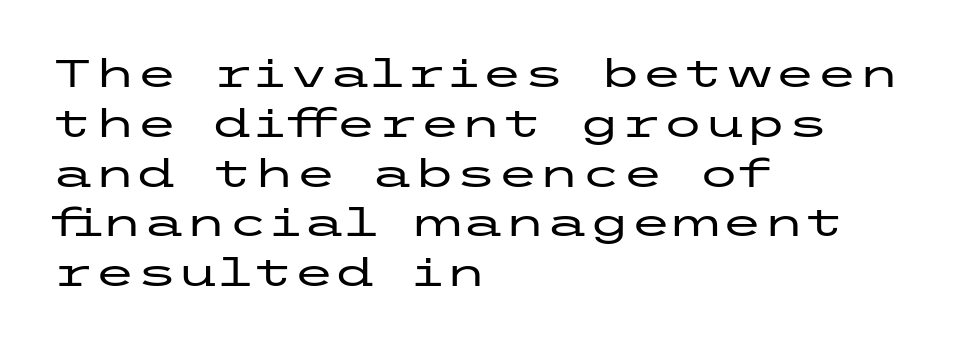
The image shows 38 px wide sans-serif type, upright; set left-aligned, normal line spacing (1.31x), normal letter spacing, not underlined; low stroke contrast and a medium x-height.
